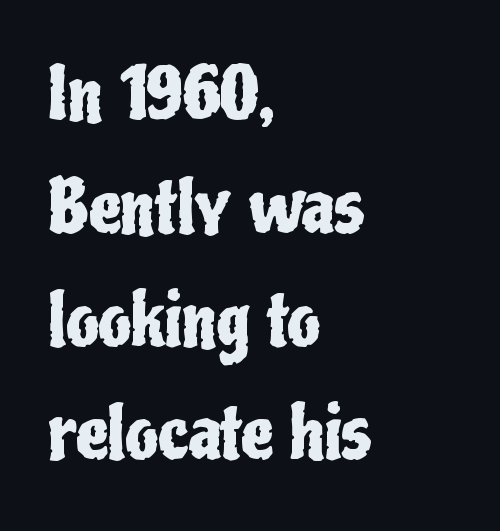
The image shows 72 px condensed sans-serif type, upright; set left-aligned, normal line spacing (1.57x), normal letter spacing, not underlined; low stroke contrast and a medium x-height.
